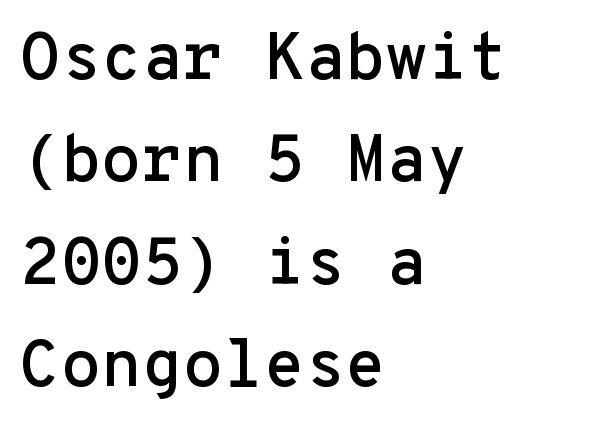
The image shows 66 px sans-serif type, upright, monospaced; set left-aligned, normal line spacing (1.55x), normal letter spacing, not underlined; low stroke contrast and a medium x-height.
